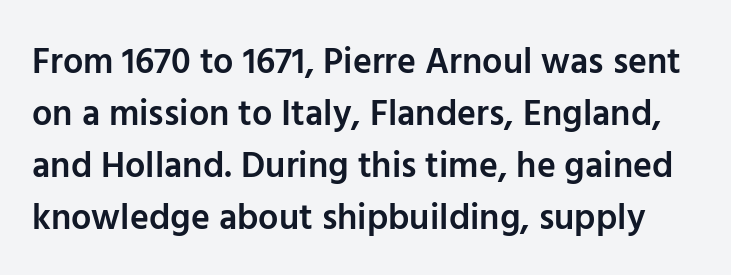
Does the type have serifs? No, each stem ends abruptly. Decoration check: the copy has no underline. The type sits square on the baseline with zero lean. Whoever set this chose a conventional vertical rhythm. Typographic density is moderately raised because the face is semibold. The face used here is rendered with its standard letterfit.
